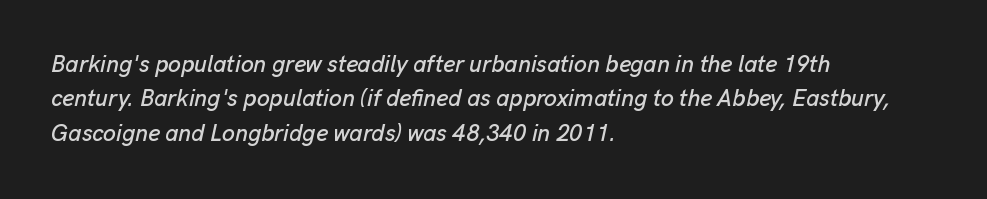
{"italic": "yes", "lean": "right", "slant_degrees": 13, "underline": "no", "align": "left", "line_spacing": "normal", "line_spacing_ratio": 1.49, "letter_spacing": "normal", "letter_spacing_em": 0.0, "glyph_px": 23}
